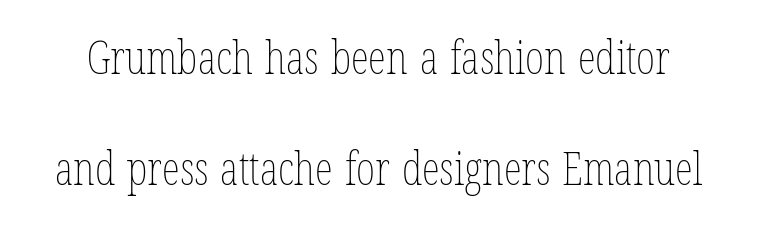
{"bold": "no", "weight": "thin", "width": "condensed", "stroke_contrast": "low", "x_height": "medium", "monospaced": "no", "underline": "no", "line_spacing": "loose", "line_spacing_ratio": 2.42, "letter_spacing": "normal", "letter_spacing_em": 0.0, "glyph_px": 46}
